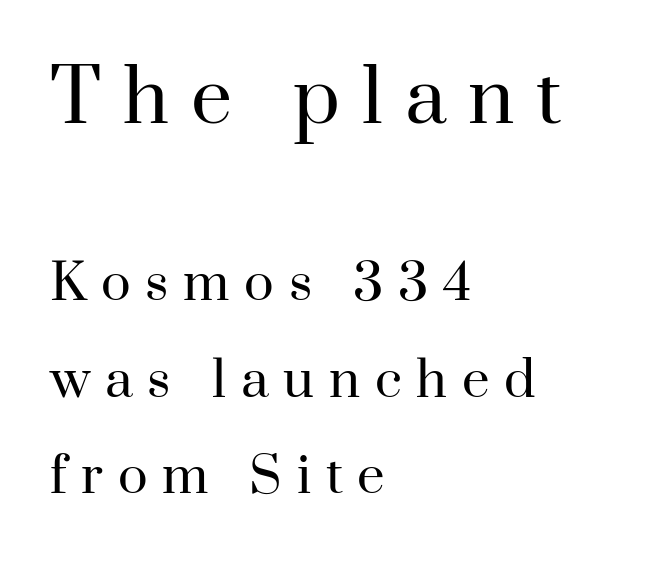
Q: Is the text bold? A: No.
Q: Is the text italic (slanted)? A: No, it is upright.
Q: Is the typeface a serif or a sans-serif typeface? A: Serif.
Q: Is the text underlined? A: No.
Q: How is the paragraph aligned? A: Left-aligned.
Q: Is the spacing between letters normal or unusually wide? A: Unusually wide.
Q: Is the spacing between lines tight, normal or loose? A: Loose.
Q: Which block of text is set in a larger size, the first (top) or the second (bottom)? A: The first (top) one.
Q: Width (condensed, normal, or wide)? A: Normal.
Q: Stroke contrast? A: High.
Q: x-height? A: Small.
Q: Monospaced? A: No.
